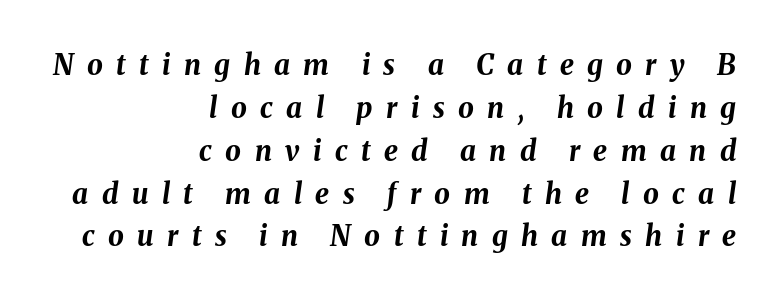
The image shows 28 px bold type, italic (leaning right); set right-aligned, normal line spacing (1.53x), unusually wide letter spacing (+0.48 em), not underlined; medium stroke contrast and a medium x-height.
